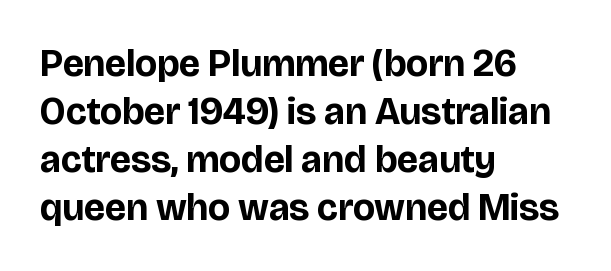
The passage shown is emphatically bold. Is the letter spacing exaggerated? No — it looks like the ordinary default. Caption: multi-line text, flush left, ragged right. Examine the stroke ends and you'll find no serifs. Regular leading.
